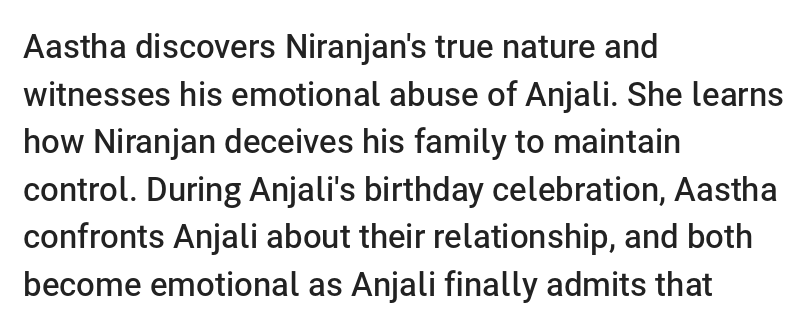
A sans-serif font was chosen for this passage. A semibold gives these letters moderate extra thickness, short of bold. Compared with typical body copy, the letter spacing here is the same. Students, observe: this is what conventionally led text looks like. The specimen reads as upright at a glance.
